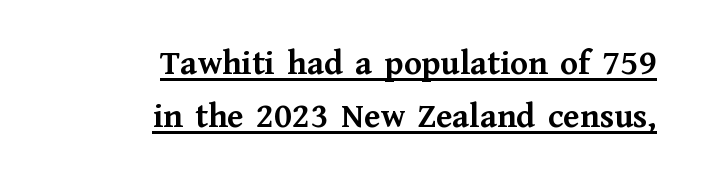
The image shows 36 px semibold serif type, upright; set right-aligned, normal line spacing (1.48x), normal letter spacing, underlined; medium stroke contrast and a medium x-height.
